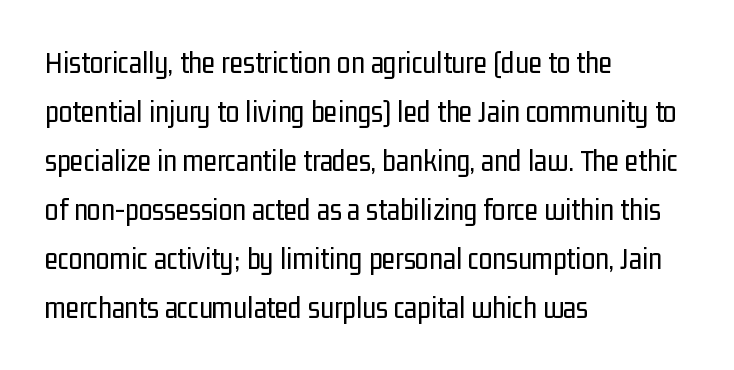
The image shows 31 px regular-weight, condensed sans-serif type, upright; set left-aligned, normal line spacing (1.58x), normal letter spacing, not underlined; low stroke contrast and a medium x-height.
